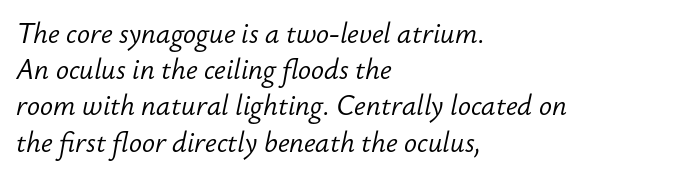
The image shows 27 px text type, italic (leaning right); set left-aligned, normal line spacing (1.34x), normal letter spacing, not underlined.
